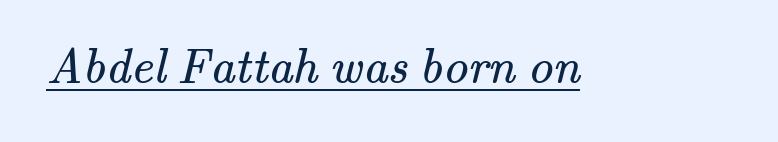
The type is set solid horizontally, with unmodified tracking. The face looks like a standard text weight, possibly lighter. The passage shown is underscored from start to finish. A serif font was chosen for this passage.
